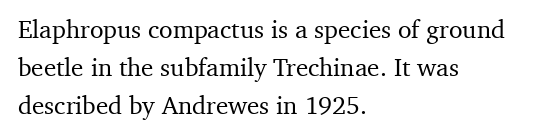
{"italic": "no", "underline": "no", "align": "left", "line_spacing": "normal", "line_spacing_ratio": 1.53, "letter_spacing": "normal", "letter_spacing_em": 0.0, "glyph_px": 25}
